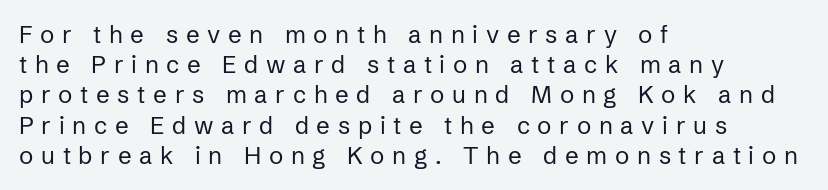
{"italic": "no", "bold": "no", "underline": "no", "align": "left", "line_spacing": "normal", "line_spacing_ratio": 1.26, "letter_spacing": "wide", "letter_spacing_em": 0.32, "glyph_px": 24}
